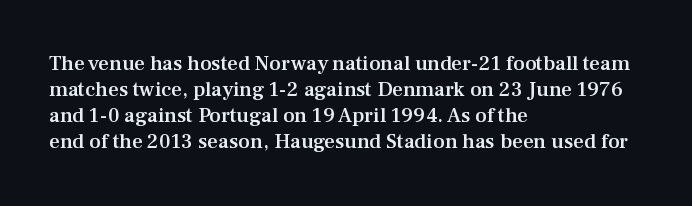
The image shows 21 px text type, upright; set left-aligned, line spacing 1.24x, normal letter spacing, not underlined.
